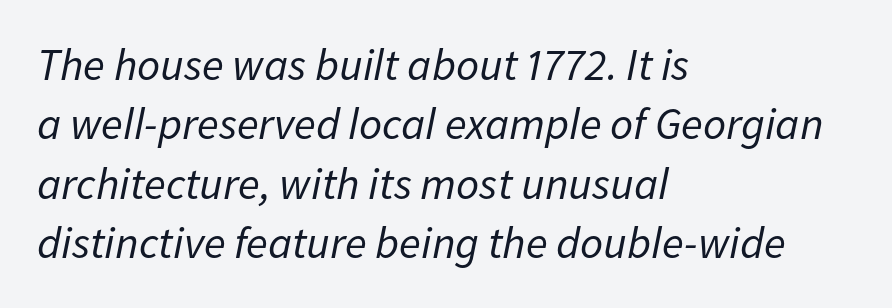
{"italic": "yes", "lean": "right", "slant_degrees": 11, "bold": "no", "weight": "regular", "width": "normal", "stroke_contrast": "low", "x_height": "medium", "monospaced": "no", "underline": "no", "align": "left", "line_spacing": "normal", "line_spacing_ratio": 1.32, "letter_spacing": "normal", "letter_spacing_em": 0.0, "glyph_px": 45}
